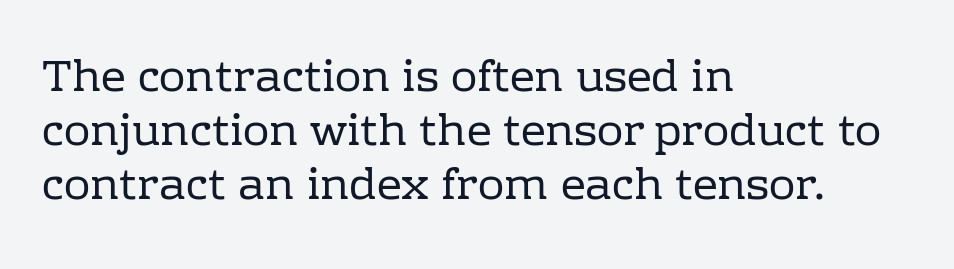
Q: Is the text bold? A: No.
Q: Is the text italic (slanted)? A: No, it is upright.
Q: Is the typeface a serif or a sans-serif typeface? A: Serif.
Q: Is the text underlined? A: No.
Q: How is the paragraph aligned? A: Left-aligned.
Q: Is the spacing between letters normal or unusually wide? A: Normal.
Q: Width (condensed, normal, or wide)? A: Normal.
Q: Stroke contrast? A: Low.
Q: x-height? A: Medium.
Q: Monospaced? A: No.
